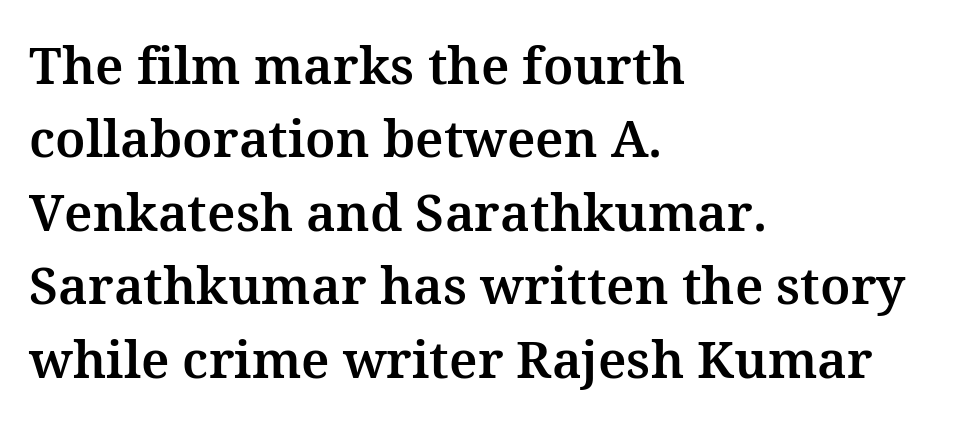
{"serif": "yes", "italic": "no", "width": "normal", "stroke_contrast": "medium", "x_height": "medium", "monospaced": "no", "underline": "no", "align": "left", "line_spacing": "normal", "line_spacing_ratio": 1.44, "letter_spacing": "normal", "letter_spacing_em": 0.0, "glyph_px": 51}
